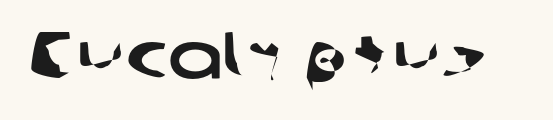
Q: Is the typeface a serif or a sans-serif typeface? A: Sans-serif.
Q: Is the text underlined? A: No.
Q: Is the spacing between letters normal or unusually wide? A: Normal.
Q: Width (condensed, normal, or wide)? A: Wide.
Q: Stroke contrast? A: Low.
Q: x-height? A: Medium.
Q: Monospaced? A: No.
